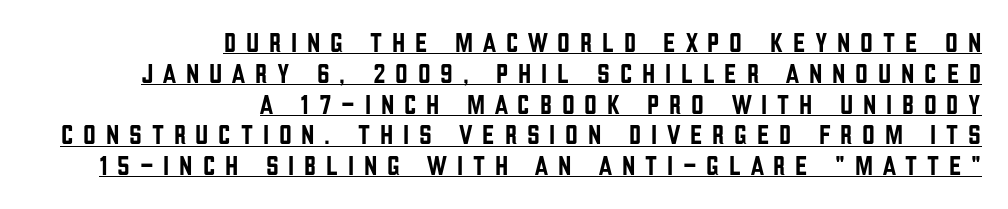
{"serif": "no", "italic": "no", "width": "condensed", "stroke_contrast": "low", "x_height": "large", "monospaced": "no", "underline": "yes", "align": "right", "line_spacing": "tight", "line_spacing_ratio": 1.1, "letter_spacing": "wide", "letter_spacing_em": 0.35, "glyph_px": 28}
